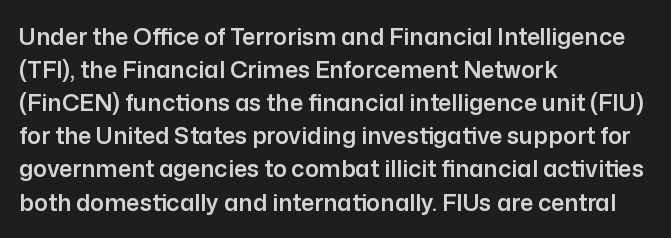
The block of text has a typical density, with ordinary space between rows. Tracking here is standard; glyphs follow each other at the usual distance. The strip under each line holds only bare page. The lettering holds an erect, upright posture throughout. Teacher's note: observe the even left margin — that is flush-left alignment.
